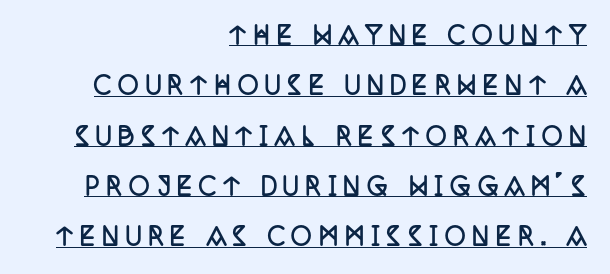
The image shows 23 px bold type, upright; set right-aligned, loose line spacing (2.19x), unusually wide letter spacing (+0.29 em), underlined.
